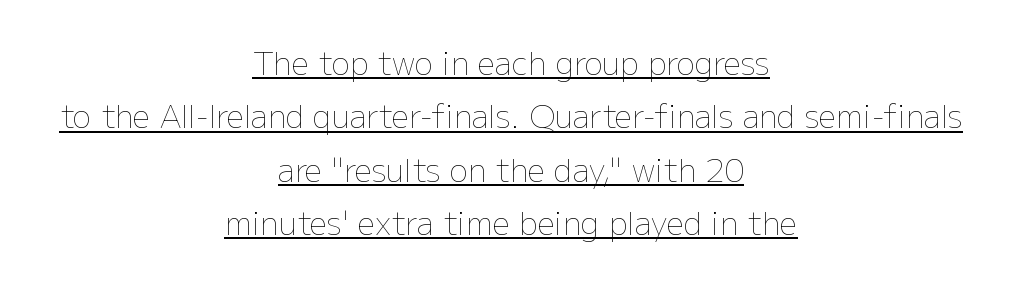
{"italic": "no", "bold": "no", "weight": "thin", "width": "normal", "stroke_contrast": "low", "x_height": "medium", "monospaced": "no", "underline": "yes", "align": "center", "line_spacing_ratio": 1.72, "letter_spacing": "normal", "letter_spacing_em": 0.0, "glyph_px": 31}
